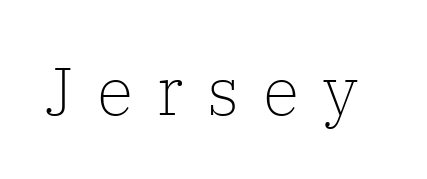
Do the characters align in a grid? No, the font is proportional. Look at the tracking — it's clearly loosened, letters drifting apart. This rendering employs a face with finishing strokes, i.e., a serif. Bare-footed words on every line.
